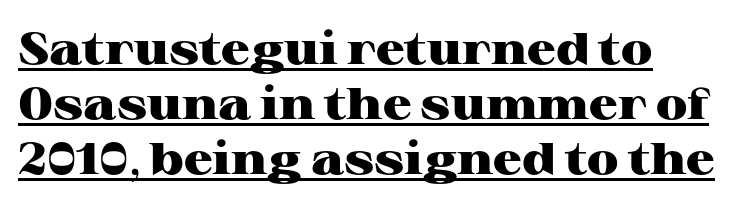
This is roman type, the default non-slanted kind. Notice how thick the strokes are: this is what a full bold looks like. Spacing verdict: proportional, widths tailored to each character. A student would call this left alignment; a typographer would say flush left, rag right.
